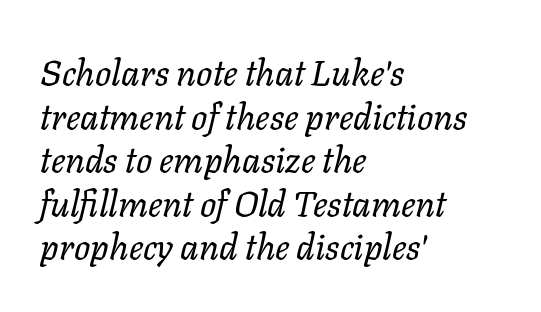
These lines keep a tight, regular rhythm from letter to letter. Is the stroke heavy? The answer is a plain regular-or-lighter. Does the copy run flush right? No — it runs flush left. The axis of the letterforms is tilted away from vertical.
